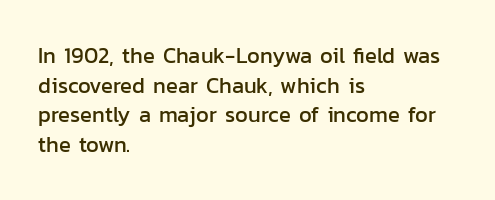
The passage shown stacks its lines at a standard gap. Look at the tracking — it's just the regular setting, nothing added. A typesetter would mark this as roman, not italic. Underlining? Definitely not there. One-word summary of the alignment: left.
